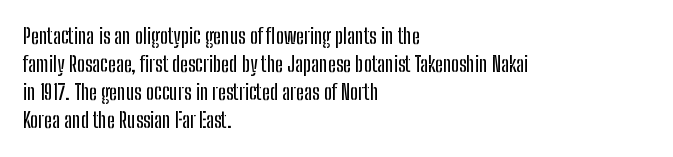
The image shows 21 px text type, upright; set left-aligned, normal line spacing (1.34x), normal letter spacing, not underlined.
